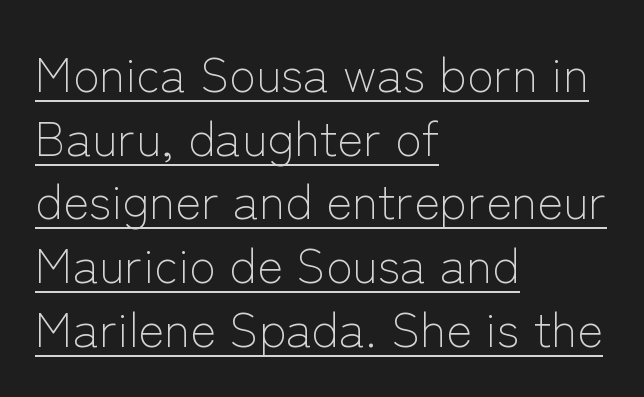
Is there much room between lines? A standard amount, neither cramped nor airy. Caption: face not bold, strokes unweighted. The lettering is marked with a stroke running underneath it. Where is the straight margin? On the left.
